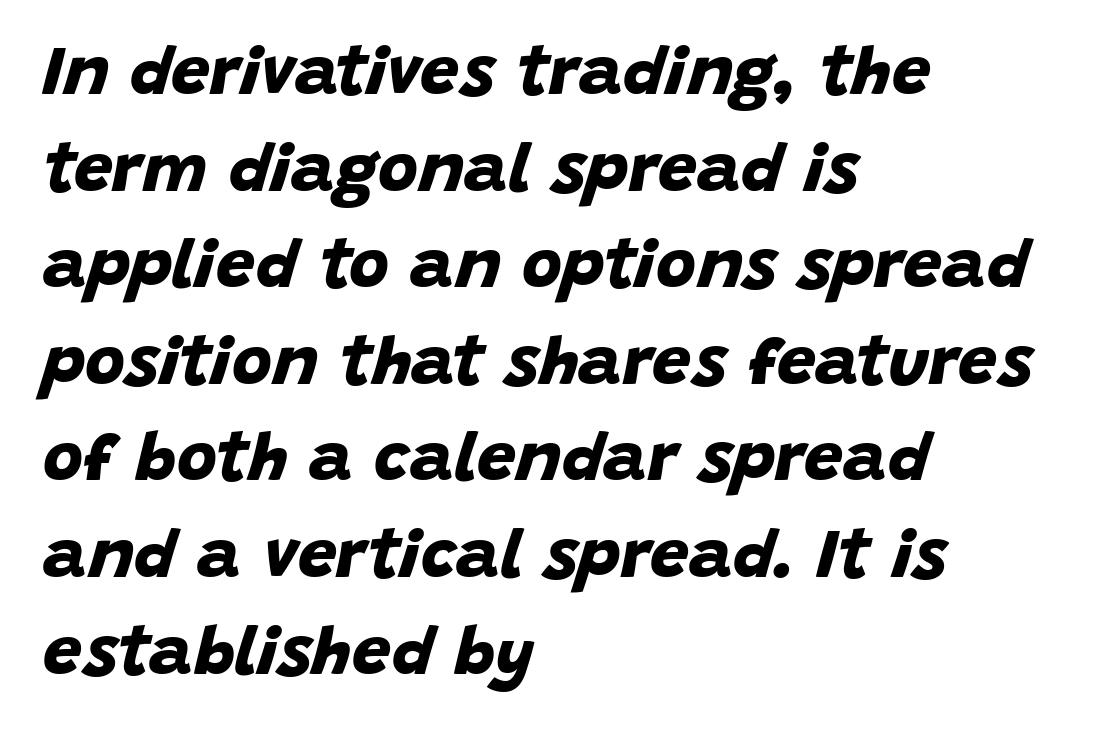
{"serif": "no", "bold": "yes", "weight": "bold", "width": "normal", "stroke_contrast": "low", "x_height": "large", "monospaced": "no", "underline": "no", "align": "left", "line_spacing": "normal", "line_spacing_ratio": 1.4, "letter_spacing": "normal", "letter_spacing_em": 0.0, "glyph_px": 69}
